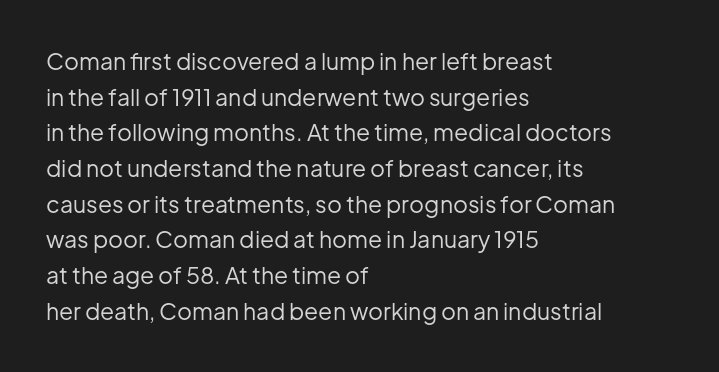
{"italic": "no", "bold": "no", "underline": "no", "align": "left", "line_spacing": "normal", "line_spacing_ratio": 1.55, "letter_spacing": "normal", "letter_spacing_em": 0.0, "glyph_px": 23}
